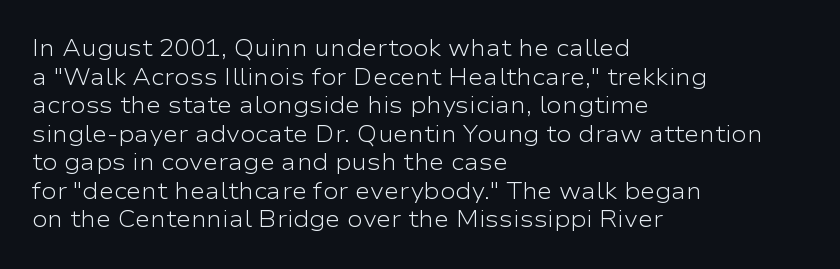
Beneath every word, the page is bare. On a weight scale, this lands at 450 or below. Look at the tracking — it's just the regular setting, nothing added. The typesetter chose a ragged-right arrangement here. Upright lettering throughout.
